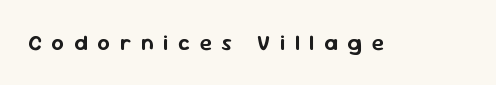
Q: Is the text italic (slanted)? A: No, it is upright.
Q: Is the text underlined? A: No.
Q: Is the spacing between letters normal or unusually wide? A: Unusually wide.
